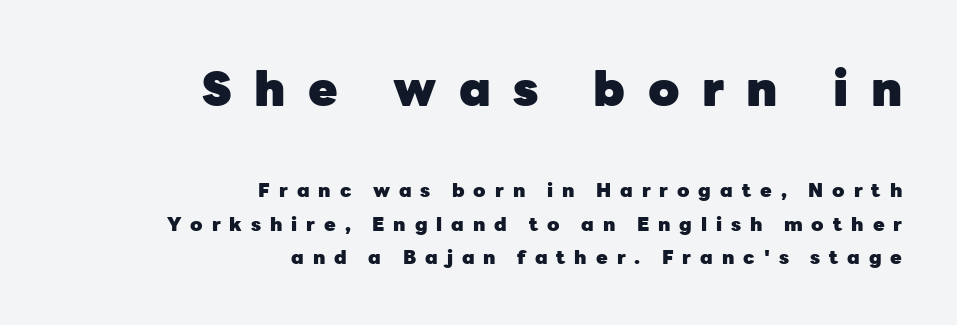
Someone cranked the tracking dial way up on this one. Italic? Not at all — the glyphs are vertical. In terms of weight, the rendering is a true, heavy bold. Top chunk: large. Bottom chunk: small.
